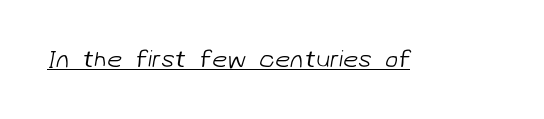
The image shows 24 px text type; set normal letter spacing, underlined.
